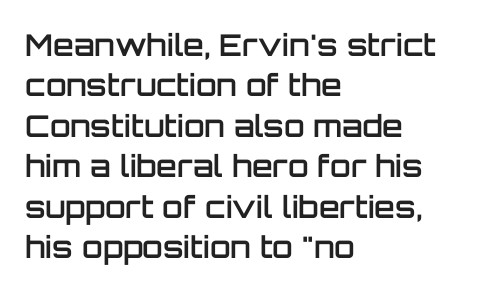
The image shows 30 px semibold sans-serif type, upright; set left-aligned, normal line spacing (1.35x), normal letter spacing, not underlined; low stroke contrast and a large x-height.
